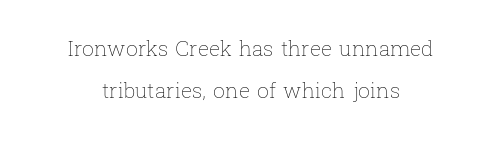
Q: Is the text bold? A: No.
Q: Is the text italic (slanted)? A: No, it is upright.
Q: Is the text underlined? A: No.
Q: How is the paragraph aligned? A: Centered.
Q: Is the spacing between letters normal or unusually wide? A: Normal.
Q: Is the spacing between lines tight, normal or loose? A: Loose.
